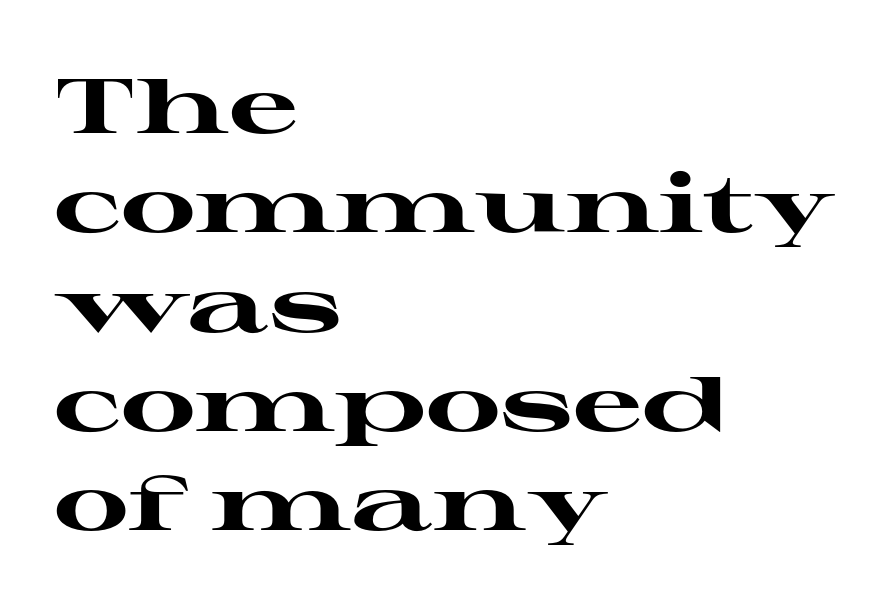
The image shows 77 px heavy, wide serif type, upright; set left-aligned, normal line spacing (1.29x), normal letter spacing, not underlined; high stroke contrast and a medium x-height.
